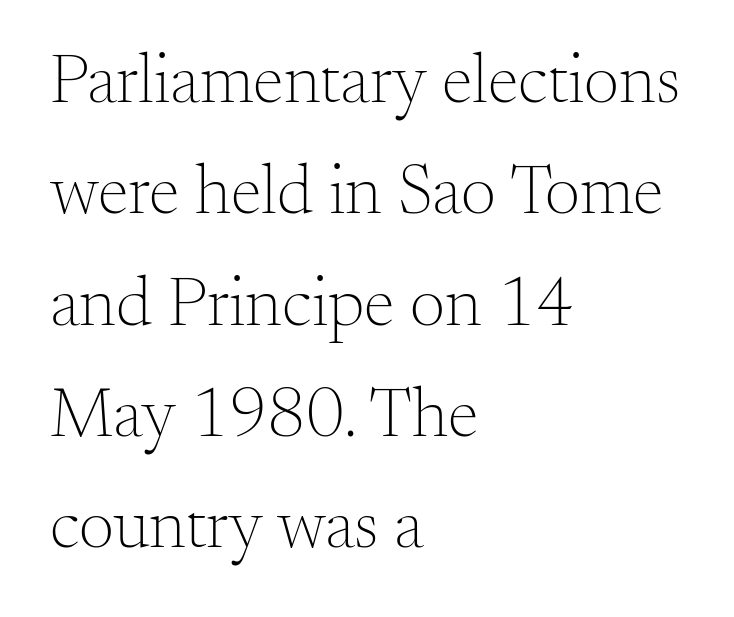
{"serif": "yes", "italic": "no", "bold": "no", "weight": "light", "width": "normal", "stroke_contrast": "medium", "x_height": "small", "monospaced": "no", "underline": "no", "align": "left", "line_spacing": "normal", "line_spacing_ratio": 1.59, "letter_spacing": "normal", "letter_spacing_em": 0.0, "glyph_px": 70}
